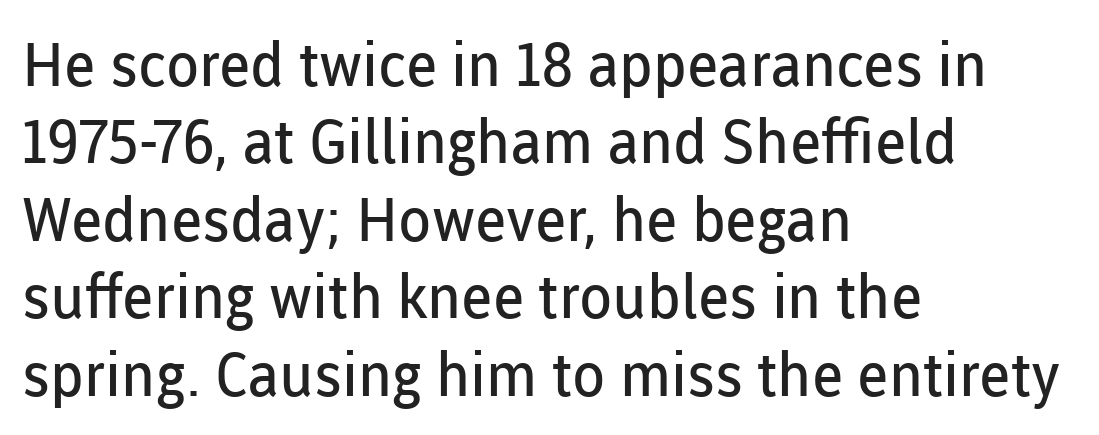
Q: Is the text bold? A: No.
Q: Is the text italic (slanted)? A: No, it is upright.
Q: Is the typeface a serif or a sans-serif typeface? A: Sans-serif.
Q: Is the text underlined? A: No.
Q: How is the paragraph aligned? A: Left-aligned.
Q: Is the spacing between letters normal or unusually wide? A: Normal.
Q: Is the spacing between lines tight, normal or loose? A: Normal.
Q: Width (condensed, normal, or wide)? A: Normal.
Q: Stroke contrast? A: Low.
Q: x-height? A: Medium.
Q: Monospaced? A: No.
